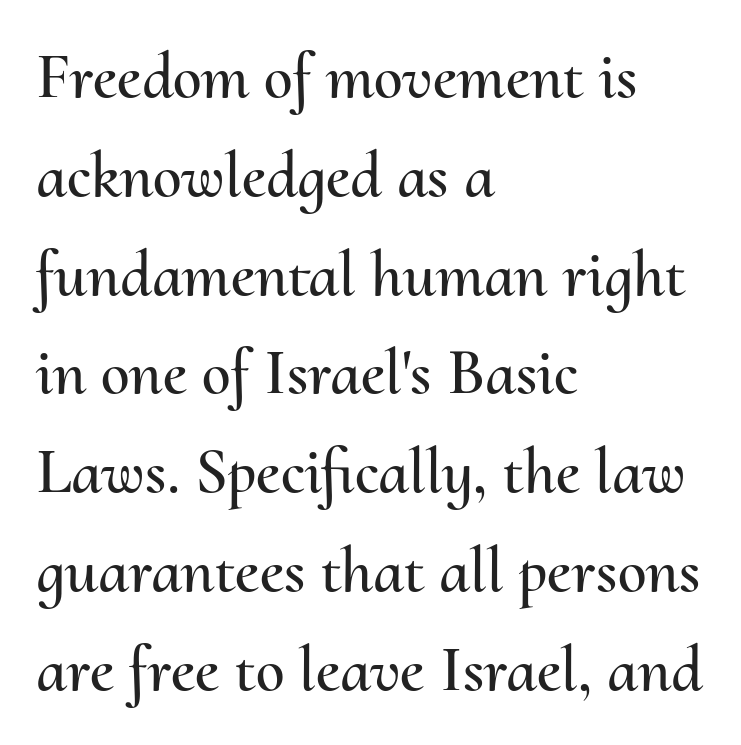
The image shows 65 px text type, upright; set left-aligned, normal line spacing (1.52x), normal letter spacing, not underlined; medium stroke contrast and a small x-height.
